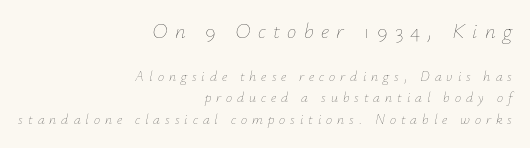
{"italic": "yes", "lean": "right", "slant_degrees": 12, "bold": "no", "underline": "no", "align": "right", "line_spacing": "normal", "line_spacing_ratio": 1.56, "letter_spacing": "wide", "letter_spacing_em": 0.35, "larger_block": "first", "size_ratio": 1.5, "glyph_px": 21}
